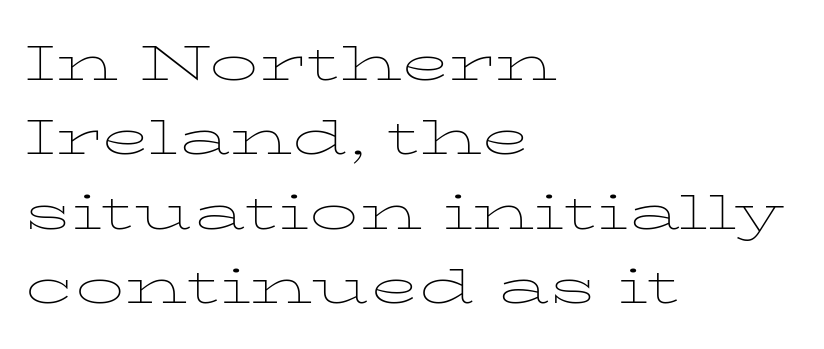
The image shows 49 px thin, wide serif type, upright; set left-aligned, normal line spacing (1.52x), normal letter spacing, not underlined; low stroke contrast and a medium x-height.
